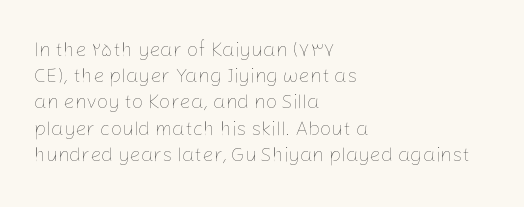
{"italic": "no", "bold": "no", "underline": "no", "align": "left", "line_spacing": "normal", "line_spacing_ratio": 1.31, "letter_spacing": "normal", "letter_spacing_em": 0.0, "glyph_px": 20}
